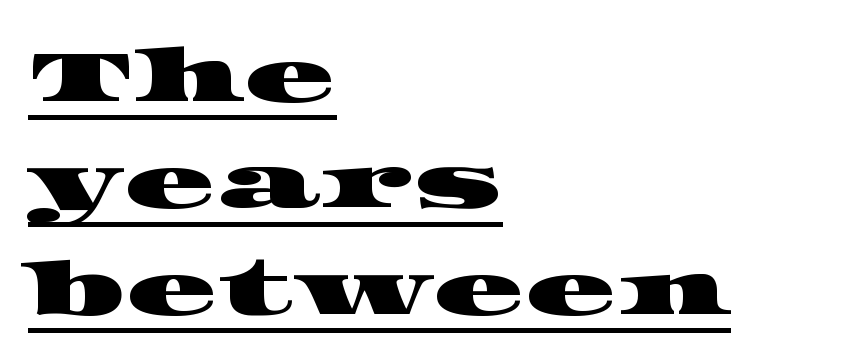
Reading down the block, your eye returns to a fixed left position each line. This rendering features underlined lettering. Regular leading. Standard letterfit; no display-style spreading of the glyphs.
